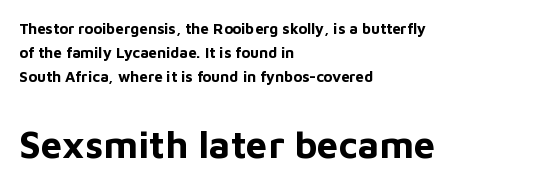
Q: Is the text bold? A: Yes.
Q: Is the text italic (slanted)? A: No, it is upright.
Q: Is the typeface a serif or a sans-serif typeface? A: Sans-serif.
Q: Is the text underlined? A: No.
Q: How is the paragraph aligned? A: Left-aligned.
Q: Is the spacing between letters normal or unusually wide? A: Normal.
Q: Is the spacing between lines tight, normal or loose? A: Normal.
Q: Which block of text is set in a larger size, the first (top) or the second (bottom)? A: The second (bottom) one.
Q: Width (condensed, normal, or wide)? A: Normal.
Q: Stroke contrast? A: Low.
Q: x-height? A: Medium.
Q: Monospaced? A: No.
